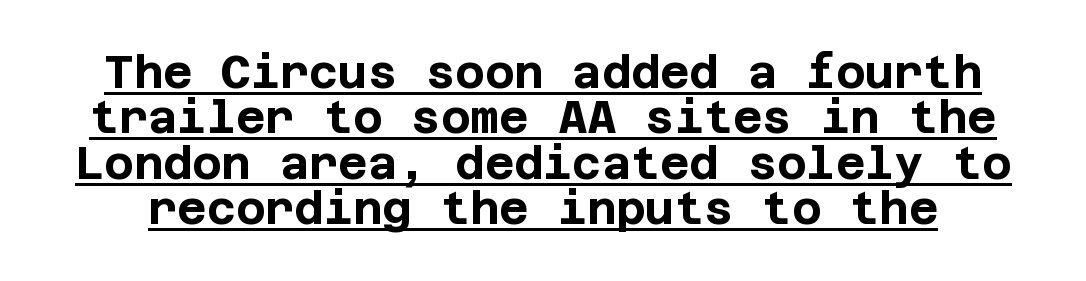
Q: Is the text bold? A: Yes.
Q: Is the text italic (slanted)? A: No, it is upright.
Q: Is the typeface a serif or a sans-serif typeface? A: Sans-serif.
Q: Is the text underlined? A: Yes.
Q: Is the spacing between letters normal or unusually wide? A: Normal.
Q: Is the spacing between lines tight, normal or loose? A: Tight.
Q: Width (condensed, normal, or wide)? A: Normal.
Q: Stroke contrast? A: Low.
Q: x-height? A: Large.
